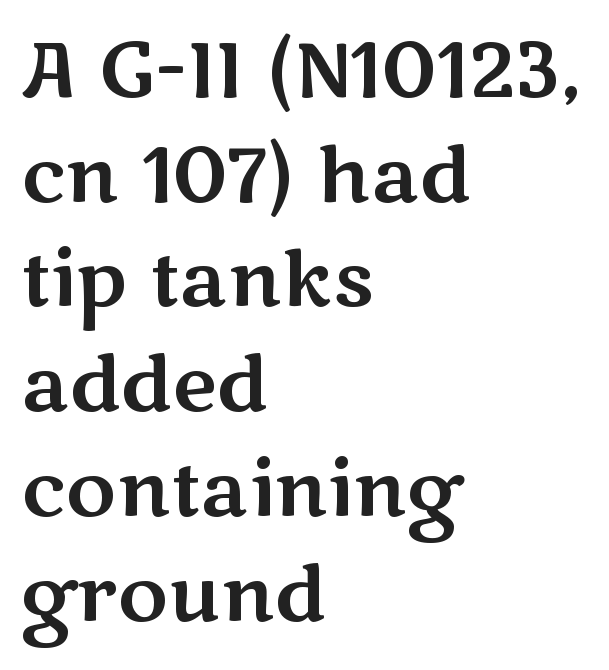
Italic: no, the glyphs are upright roman. You could call the tracking neutral — neither tight nor loose. The strip under each line holds only bare page. This is sans-serif lettering, the kind often seen on screens and signage.
